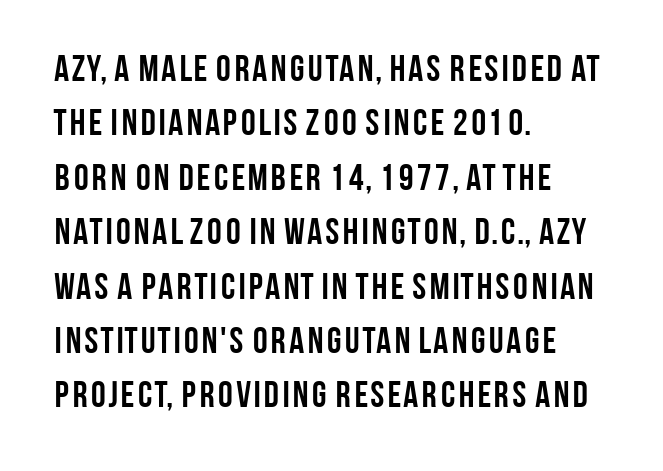
Q: Is the text bold? A: Yes.
Q: Is the text italic (slanted)? A: No, it is upright.
Q: Is the typeface a serif or a sans-serif typeface? A: Sans-serif.
Q: Is the text underlined? A: No.
Q: How is the paragraph aligned? A: Left-aligned.
Q: Is the spacing between letters normal or unusually wide? A: Normal.
Q: Is the spacing between lines tight, normal or loose? A: Normal.
Q: Width (condensed, normal, or wide)? A: Condensed.
Q: Stroke contrast? A: Low.
Q: x-height? A: Large.
Q: Monospaced? A: No.
